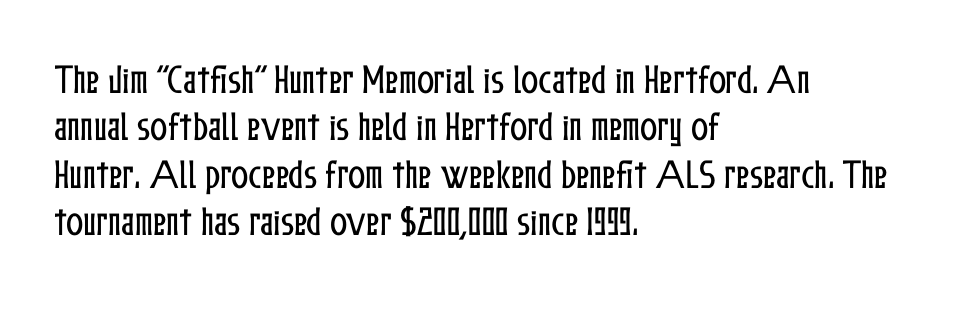
Italic: no, the glyphs are upright roman. Short note: letters normally spaced. Quick note: underline off. Layout note: lines flush left. The rendering uses natural spacing where letterforms have individual widths.
